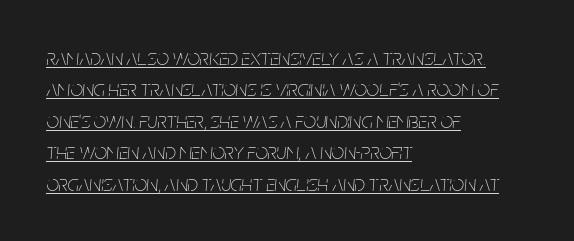
Q: Is the text bold? A: No.
Q: Is the text italic (slanted)? A: Yes, it leans right by about 5 degrees.
Q: Is the text underlined? A: Yes.
Q: How is the paragraph aligned? A: Left-aligned.
Q: Is the spacing between letters normal or unusually wide? A: Normal.
Q: Is the spacing between lines tight, normal or loose? A: Normal.
